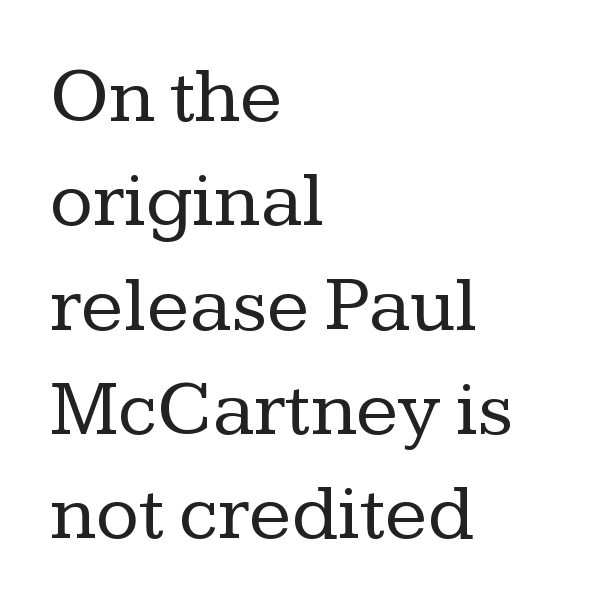
The image shows 79 px regular-weight serif type, upright; set left-aligned, normal line spacing (1.32x), normal letter spacing, not underlined; low stroke contrast and a medium x-height.
